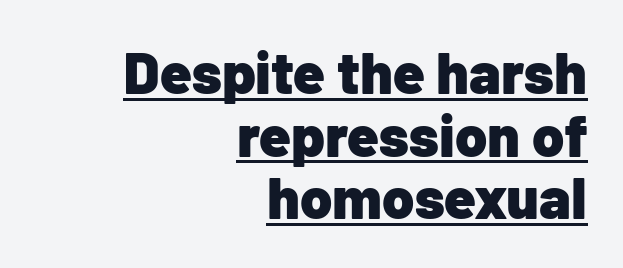
Quick note: underline on. Notice how descenders almost collide with the ascenders below — that's tight leading. Tracking here is standard; glyphs follow each other at the usual distance. Designer's note — italics off, roman on.
